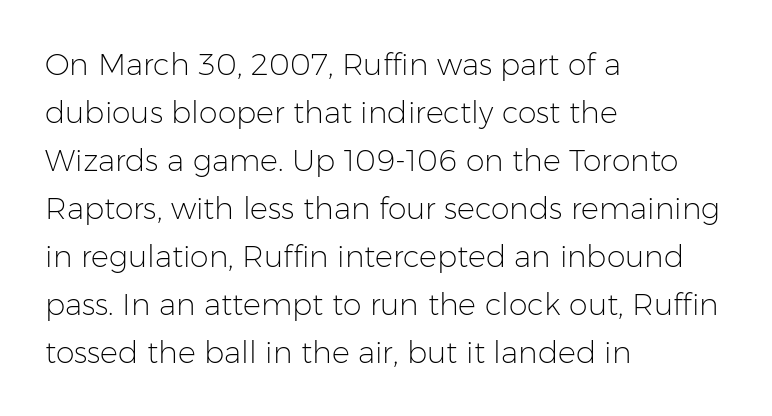
The image shows 30 px light sans-serif type, upright; set left-aligned, normal line spacing (1.6x), normal letter spacing, not underlined; low stroke contrast and a medium x-height.
